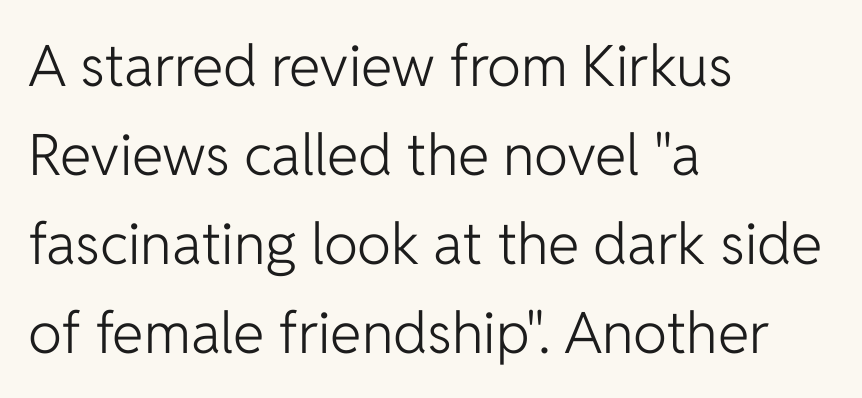
Q: Is the text bold? A: No.
Q: Is the text italic (slanted)? A: No, it is upright.
Q: Is the typeface a serif or a sans-serif typeface? A: Sans-serif.
Q: Is the text underlined? A: No.
Q: How is the paragraph aligned? A: Left-aligned.
Q: Is the spacing between letters normal or unusually wide? A: Normal.
Q: Is the spacing between lines tight, normal or loose? A: Normal.
Q: Width (condensed, normal, or wide)? A: Normal.
Q: Stroke contrast? A: Low.
Q: x-height? A: Medium.
Q: Monospaced? A: No.
